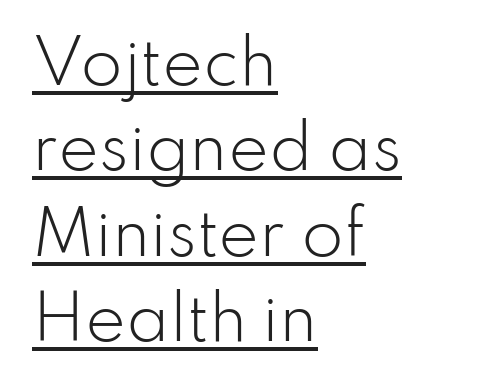
{"serif": "no", "italic": "no", "bold": "no", "weight": "light", "width": "normal", "stroke_contrast": "low", "x_height": "small", "monospaced": "no", "underline": "yes", "align": "left", "line_spacing": "normal", "line_spacing_ratio": 1.4, "letter_spacing": "normal", "letter_spacing_em": 0.0, "glyph_px": 61}
